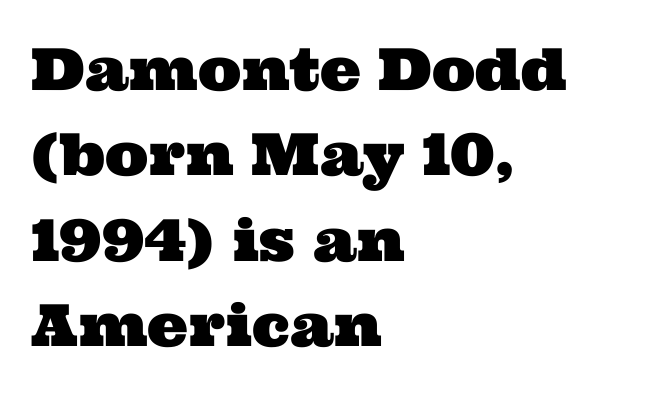
Q: Is the typeface a serif or a sans-serif typeface? A: Serif.
Q: Is the text underlined? A: No.
Q: How is the paragraph aligned? A: Left-aligned.
Q: Is the spacing between letters normal or unusually wide? A: Normal.
Q: Is the spacing between lines tight, normal or loose? A: Normal.
Q: Width (condensed, normal, or wide)? A: Wide.
Q: Stroke contrast? A: Medium.
Q: x-height? A: Medium.
Q: Monospaced? A: No.
